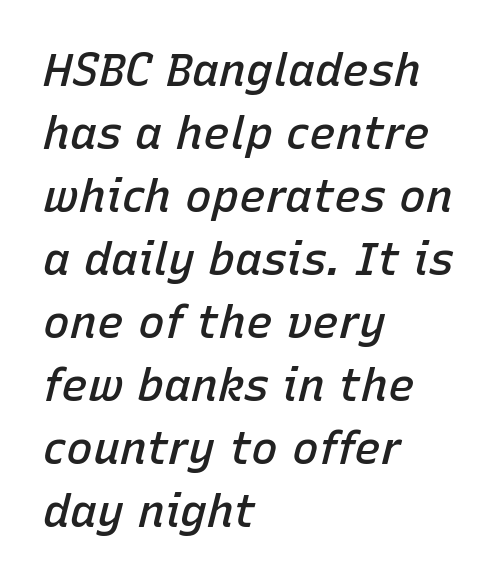
The sample has been set in demibold, a notch under bold. Looks like regular typesetting: each glyph gets only the width it needs. The glyphs look as if they've been sheared to an angle. The line-height multiplier appears to be the usual default.
